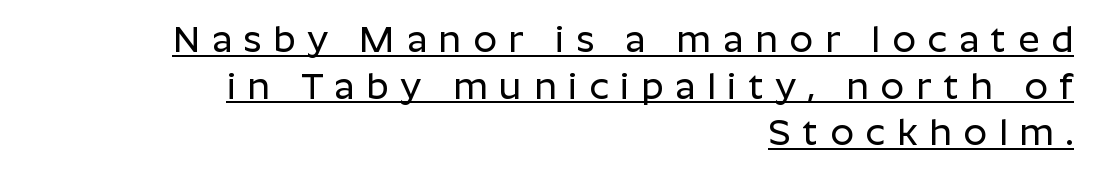
{"serif": "no", "italic": "no", "width": "normal", "stroke_contrast": "low", "x_height": "medium", "monospaced": "no", "underline": "yes", "align": "right", "line_spacing": "normal", "line_spacing_ratio": 1.26, "letter_spacing": "wide", "letter_spacing_em": 0.32, "glyph_px": 37}
